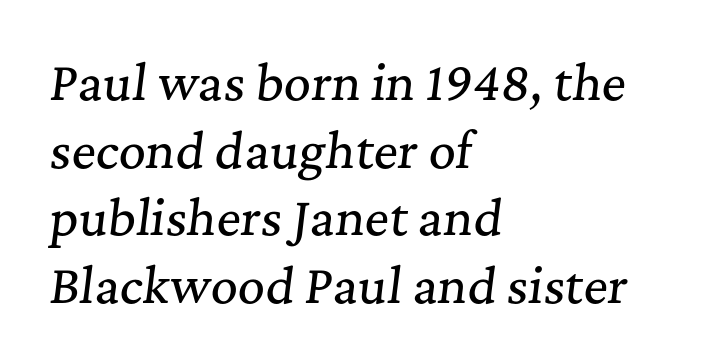
The image shows 47 px serif type, italic (leaning right); set left-aligned, normal line spacing (1.44x), normal letter spacing, not underlined; medium stroke contrast and a medium x-height.
